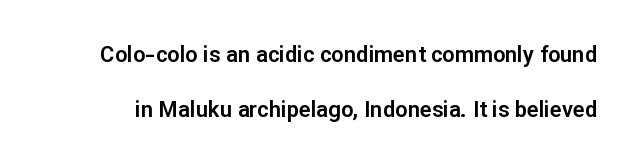
Q: Is the text italic (slanted)? A: No, it is upright.
Q: Is the text underlined? A: No.
Q: Is the spacing between letters normal or unusually wide? A: Normal.
Q: Is the spacing between lines tight, normal or loose? A: Loose.
